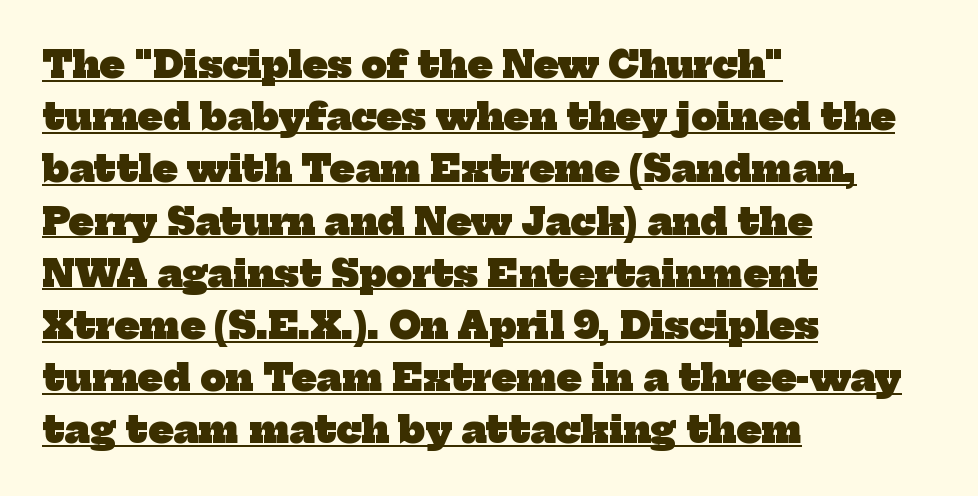
{"serif": "yes", "bold": "yes", "weight": "heavy", "width": "normal", "stroke_contrast": "low", "x_height": "medium", "monospaced": "no", "underline": "yes", "align": "left", "line_spacing": "normal", "line_spacing_ratio": 1.45, "letter_spacing": "normal", "letter_spacing_em": 0.0, "glyph_px": 36}
